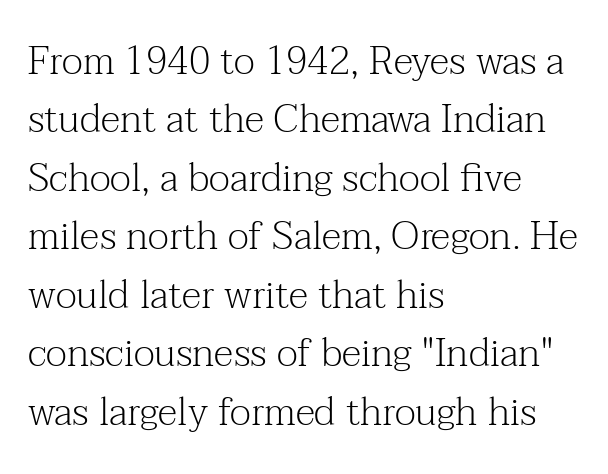
{"serif": "yes", "italic": "no", "bold": "no", "weight": "light", "width": "normal", "stroke_contrast": "medium", "x_height": "medium", "monospaced": "no", "underline": "no", "align": "left", "line_spacing": "normal", "line_spacing_ratio": 1.5, "letter_spacing": "normal", "letter_spacing_em": 0.0, "glyph_px": 39}
